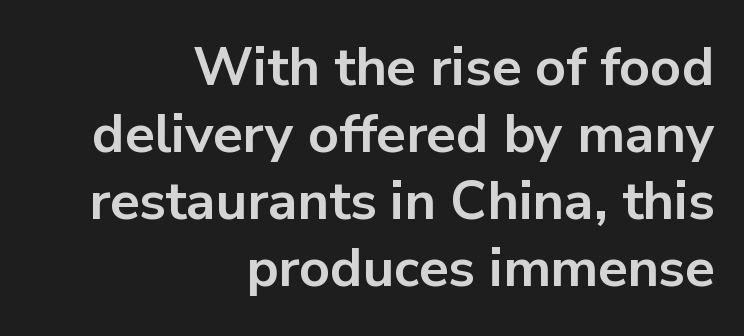
Q: Is the text bold? A: Yes.
Q: Is the text italic (slanted)? A: No, it is upright.
Q: Is the typeface a serif or a sans-serif typeface? A: Sans-serif.
Q: Is the text underlined? A: No.
Q: How is the paragraph aligned? A: Right-aligned.
Q: Is the spacing between letters normal or unusually wide? A: Normal.
Q: Width (condensed, normal, or wide)? A: Normal.
Q: Stroke contrast? A: Low.
Q: x-height? A: Medium.
Q: Monospaced? A: No.
